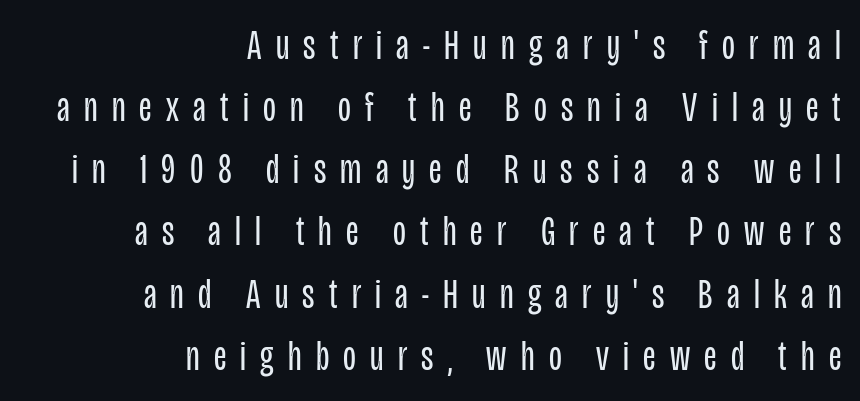
This rendering features lettering with no underline. This is not heavy type; no bold has been used. Evenly set lines give the paragraph a standard silhouette. Layout note: lines flush right. Typographically, this falls in the sans-serif category.
